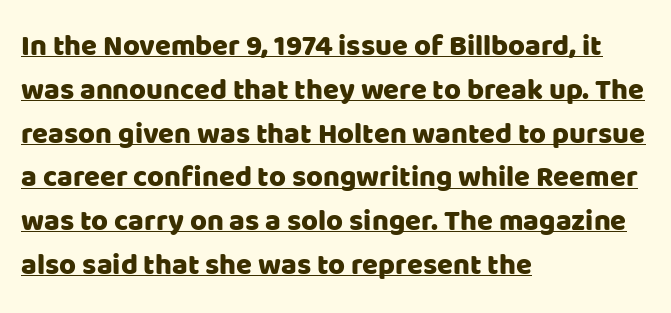
{"serif": "no", "italic": "no", "width": "normal", "stroke_contrast": "low", "x_height": "large", "monospaced": "no", "underline": "yes", "align": "left", "line_spacing": "normal", "line_spacing_ratio": 1.51, "letter_spacing": "normal", "letter_spacing_em": 0.0, "glyph_px": 29}
